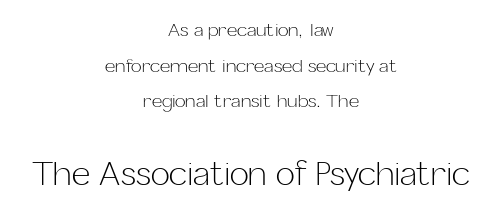
{"serif": "no", "italic": "no", "bold": "no", "weight": "light", "width": "normal", "stroke_contrast": "low", "x_height": "medium", "monospaced": "no", "underline": "no", "align": "center", "line_spacing": "loose", "line_spacing_ratio": 1.98, "letter_spacing": "normal", "letter_spacing_em": 0.0, "larger_block": "second", "size_ratio": 1.78, "glyph_px": 32}
